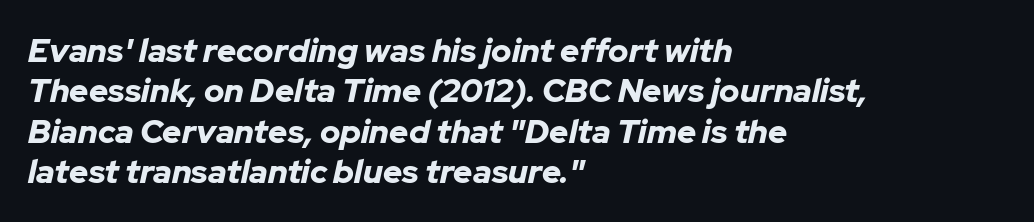
{"italic": "yes", "lean": "right", "slant_degrees": 12, "bold": "yes", "weight": "bold", "width": "normal", "stroke_contrast": "low", "x_height": "medium", "monospaced": "no", "underline": "no", "align": "left", "line_spacing_ratio": 1.22, "letter_spacing": "normal", "letter_spacing_em": 0.0, "glyph_px": 33}
